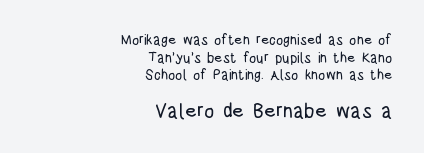
The image shows 20 px text type, upright; set right-aligned, normal line spacing (1.26x), normal letter spacing, not underlined; the second (bottom) block is 1.43x larger.
